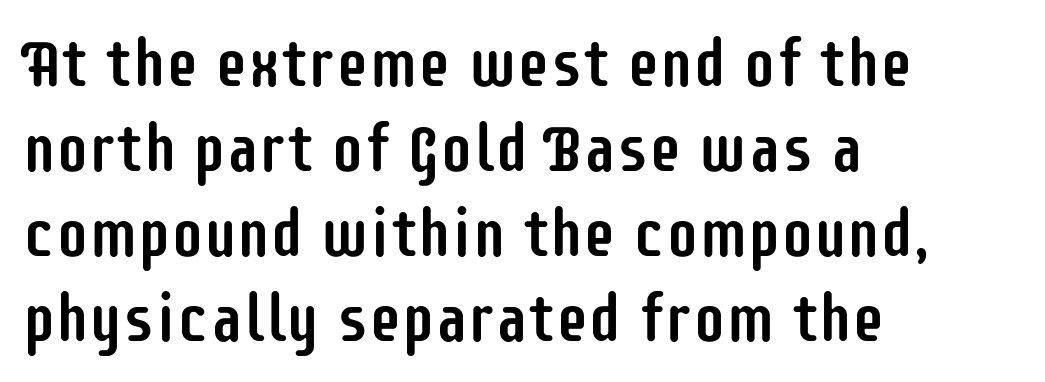
Do the characters align in a grid? No, the font is proportional. The words here are not underlined. Normally led — the rows are evenly, conventionally spaced. Letter spacing: default.
